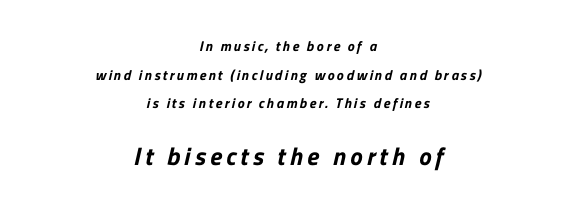
The image shows 25 px bold type; set centered, loose line spacing (2.05x), not underlined; the second (bottom) block is 1.79x larger.
